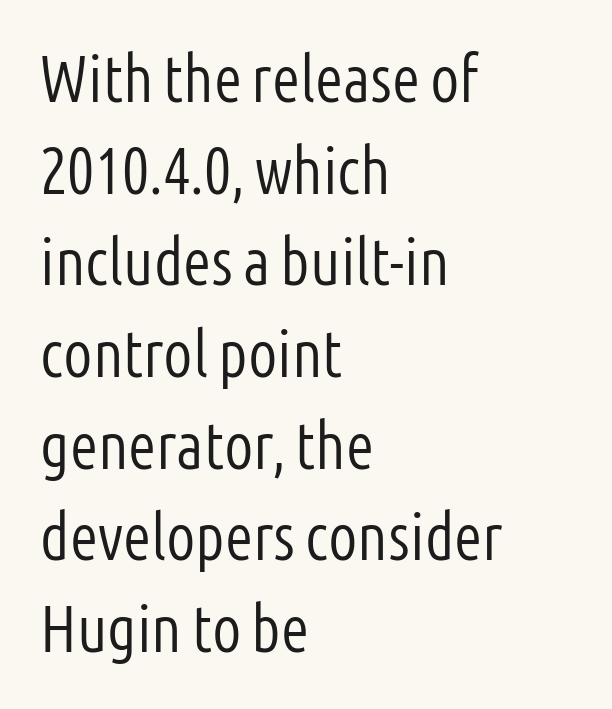
The image shows 65 px light, condensed sans-serif type, upright; set left-aligned, normal line spacing (1.41x), normal letter spacing, not underlined; low stroke contrast and a medium x-height.
